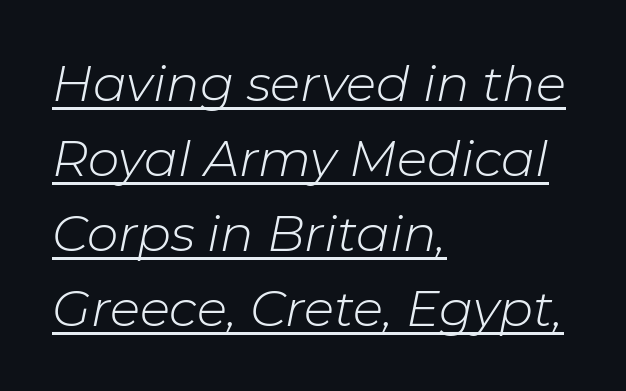
{"italic": "yes", "lean": "right", "slant_degrees": 11, "bold": "no", "weight": "light", "width": "normal", "stroke_contrast": "low", "x_height": "medium", "monospaced": "no", "underline": "yes", "align": "left", "line_spacing": "normal", "line_spacing_ratio": 1.5, "letter_spacing": "normal", "letter_spacing_em": 0.0, "glyph_px": 50}
